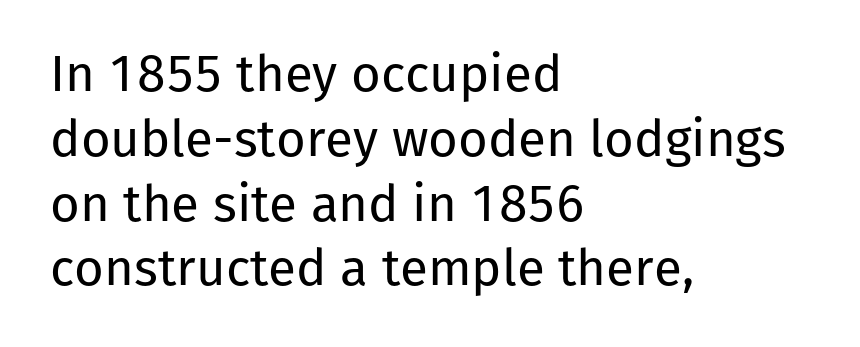
Q: Is the text bold? A: No.
Q: Is the text italic (slanted)? A: No, it is upright.
Q: Is the typeface a serif or a sans-serif typeface? A: Sans-serif.
Q: Is the text underlined? A: No.
Q: How is the paragraph aligned? A: Left-aligned.
Q: Is the spacing between letters normal or unusually wide? A: Normal.
Q: Is the spacing between lines tight, normal or loose? A: Normal.
Q: Width (condensed, normal, or wide)? A: Normal.
Q: Stroke contrast? A: Low.
Q: x-height? A: Medium.
Q: Monospaced? A: No.
